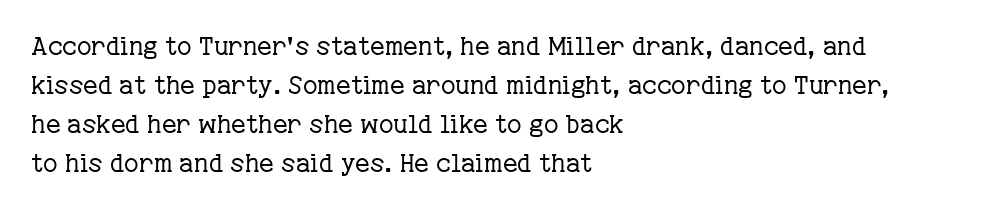
The image shows 25 px text type, upright; set left-aligned, normal line spacing (1.56x), normal letter spacing, not underlined.
